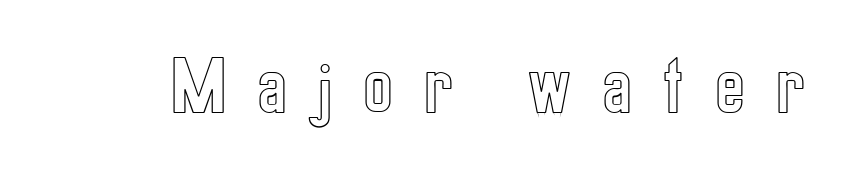
{"italic": "no", "width": "condensed", "x_height": "medium", "monospaced": "no", "underline": "no", "letter_spacing": "wide", "letter_spacing_em": 0.49, "glyph_px": 63}
